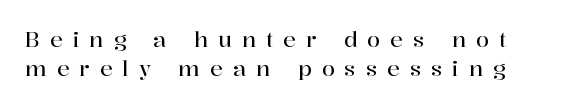
The image shows 21 px text type, upright; set left-aligned, normal line spacing (1.38x), unusually wide letter spacing (+0.48 em), not underlined.
